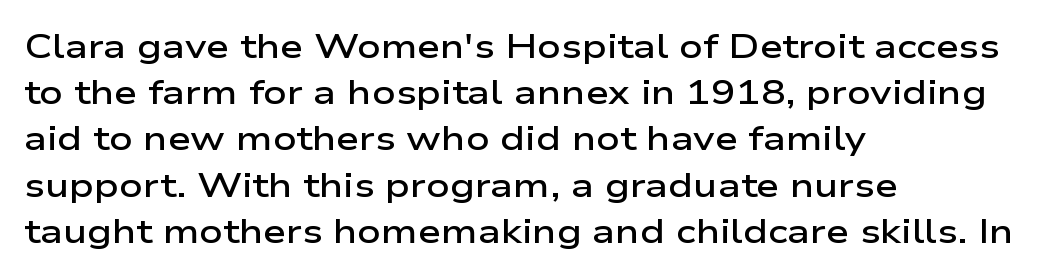
Do the characters align in a grid? No, the font is proportional. Baseline-to-baseline distance is the conventional proportion of letter height. How are the letters spaced? Ordinarily, with no added tracking. A clean baseline with only descenders dipping below it. If you drew a ruler down the left edge, every line would touch it. This sample uses a sans-serif face.
